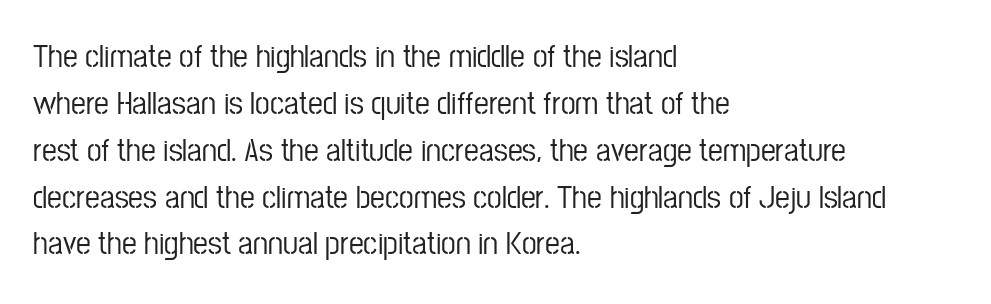
The gap between lines stays unmarked. These lines are set flush left with a ragged right edge. Summary of vertical rhythm: regular, with standard interline spacing. Think of a printed novel: that variable character pitch is what you see here.
